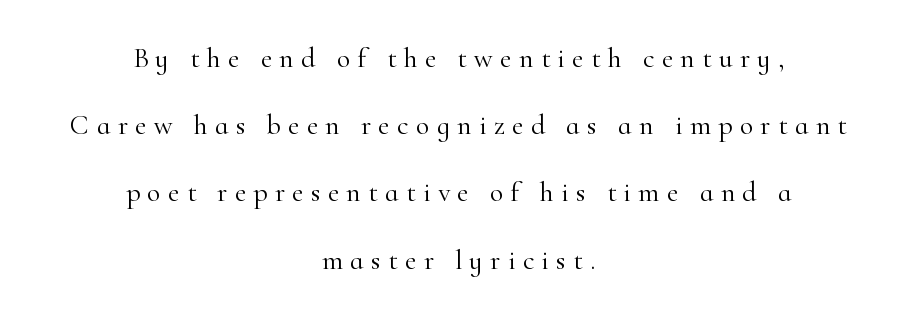
The image shows 28 px light serif type, upright; set centered, loose line spacing (2.4x), unusually wide letter spacing (+0.26 em), not underlined; high stroke contrast and a small x-height.
